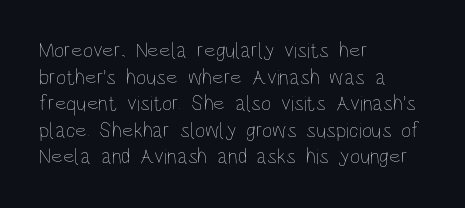
{"italic": "no", "bold": "no", "underline": "no", "align": "left", "line_spacing_ratio": 1.21, "letter_spacing": "normal", "letter_spacing_em": 0.0, "glyph_px": 22}
